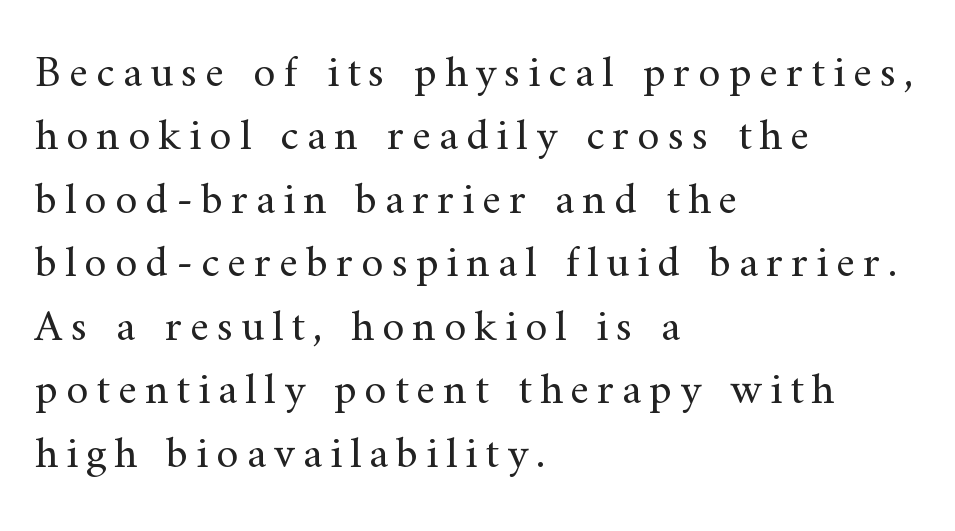
Spacing verdict: proportional, widths tailored to each character. Descenders are the only things crossing below the line. Tall strokes in this sample are plumb rather than angled. A student would call this left alignment; a typographer would say flush left, rag right. A normal amount of white space separates one row of letters from the next. Is the type heavy? It reads as light-to-regular instead.
